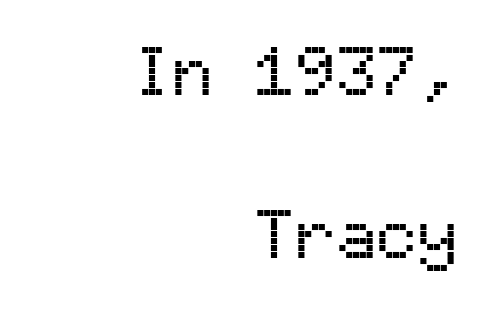
The image shows 68 px sans-serif type, upright, monospaced; set right-aligned, loose line spacing (2.4x), normal letter spacing, not underlined; medium stroke contrast and a medium x-height.
